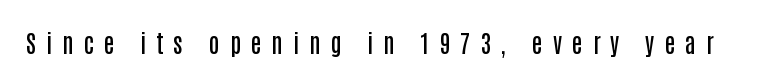
{"italic": "no", "bold": "semi", "underline": "no", "letter_spacing": "wide", "letter_spacing_em": 0.42, "glyph_px": 24}
